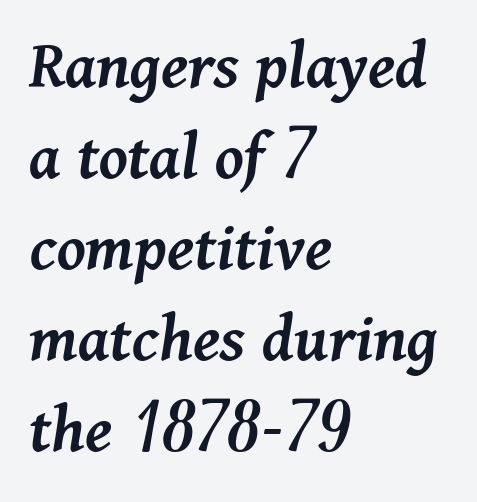
These lines are rendered in a variable-pitch font. Style check: oblique. The foot of each line stays bare and open. Where is the straight margin? On the left.
